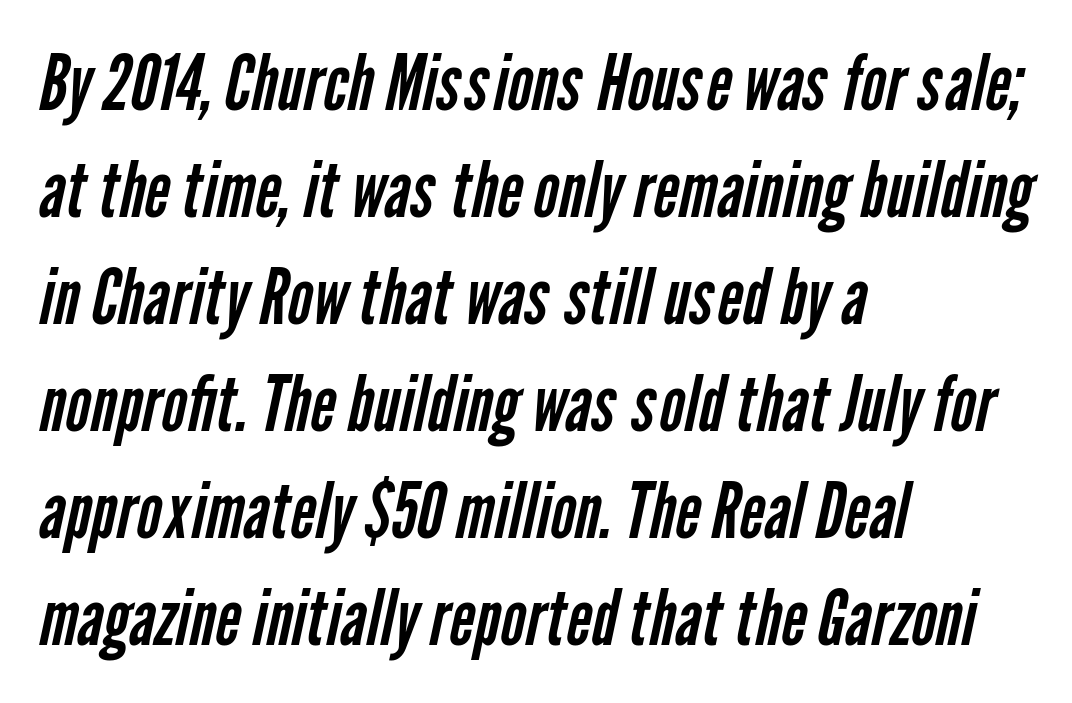
The image shows 77 px regular-weight, condensed sans-serif type; set left-aligned, normal line spacing (1.39x), normal letter spacing, not underlined; low stroke contrast and a medium x-height.
